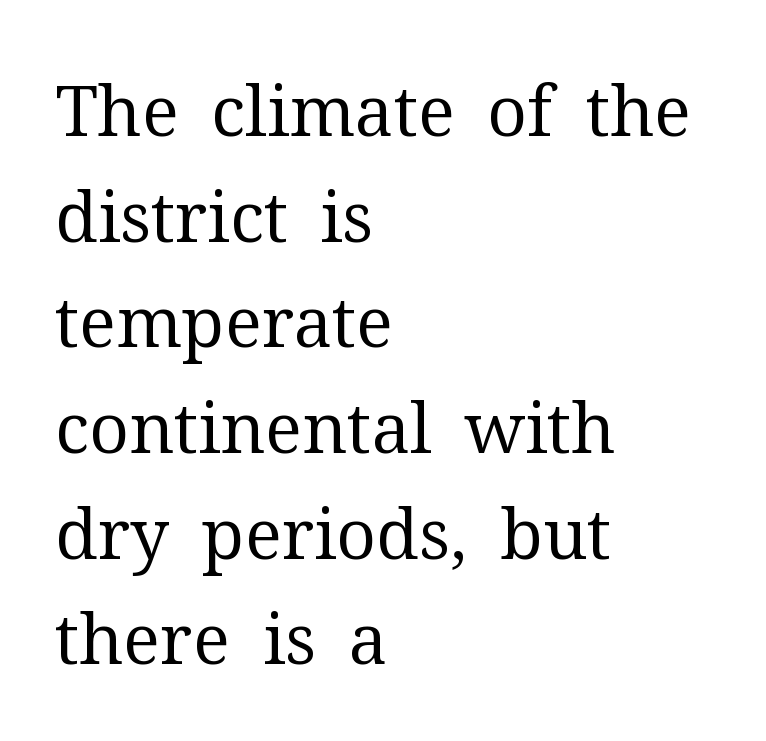
{"serif": "yes", "italic": "no", "bold": "no", "weight": "regular", "width": "normal", "stroke_contrast": "medium", "x_height": "medium", "monospaced": "no", "underline": "no", "align": "left", "line_spacing": "normal", "line_spacing_ratio": 1.51, "letter_spacing": "normal", "letter_spacing_em": 0.0, "glyph_px": 70}
